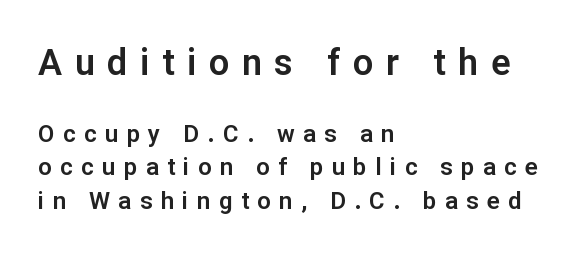
The image shows 36 px sans-serif type, upright; set left-aligned, normal line spacing (1.39x), unusually wide letter spacing (+0.35 em), not underlined; the first (top) block is 1.5x larger; low stroke contrast and a medium x-height.
